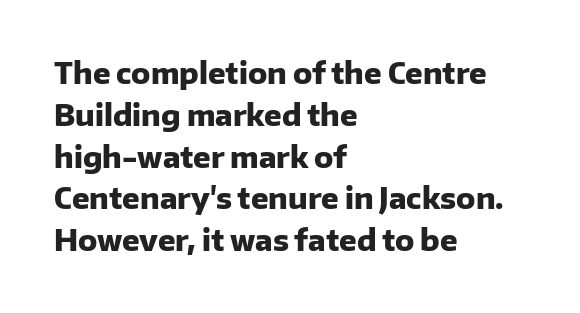
{"serif": "no", "italic": "no", "bold": "yes", "weight": "heavy", "width": "normal", "stroke_contrast": "low", "x_height": "medium", "monospaced": "no", "underline": "no", "align": "left", "line_spacing": "normal", "line_spacing_ratio": 1.44, "letter_spacing": "normal", "letter_spacing_em": 0.0, "glyph_px": 29}
